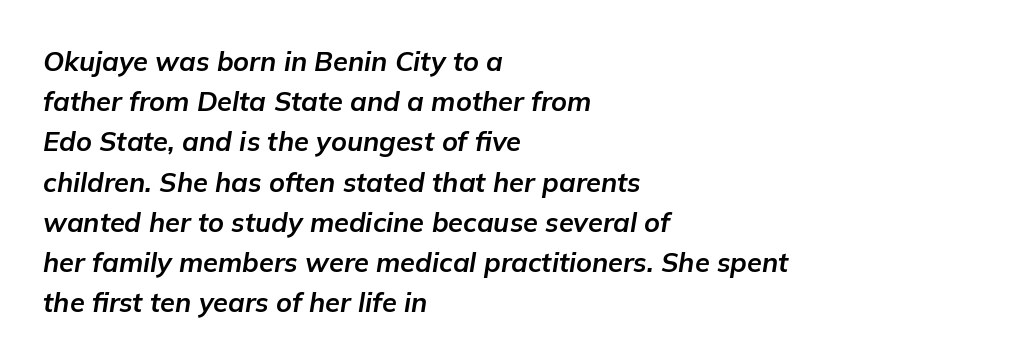
The image shows 27 px bold type, italic (leaning right); set left-aligned, normal line spacing (1.49x), normal letter spacing, not underlined.
